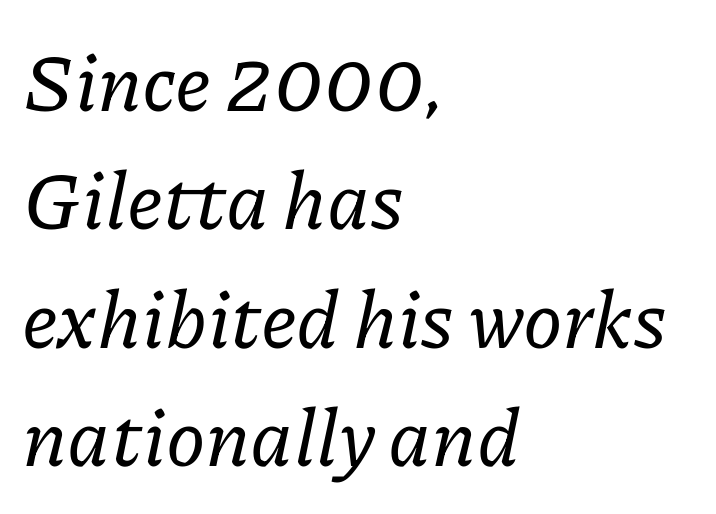
The vertical gap from one line to the next is medium. Type style note: has serifs. You can tell it's italic because the verticals aren't actually vertical. Quick note: underline off. Here the designer chose a conventional face with non-uniform glyph widths. All the whitespace from short lines collects on the right.
